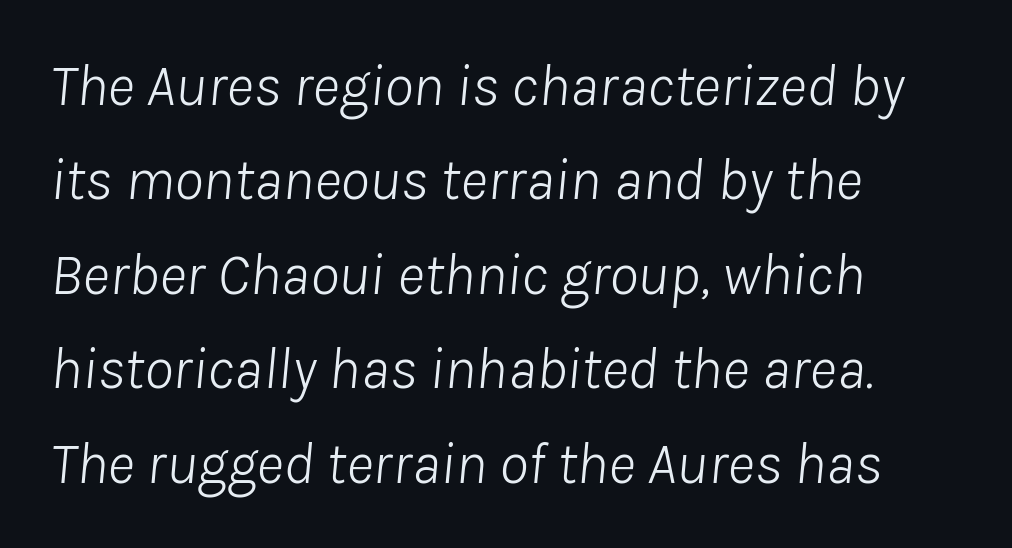
{"italic": "yes", "lean": "right", "slant_degrees": 8, "bold": "no", "weight": "light", "width": "normal", "stroke_contrast": "low", "x_height": "medium", "monospaced": "no", "underline": "no", "align": "left", "line_spacing": "normal", "line_spacing_ratio": 1.6, "letter_spacing": "normal", "letter_spacing_em": 0.0, "glyph_px": 59}
